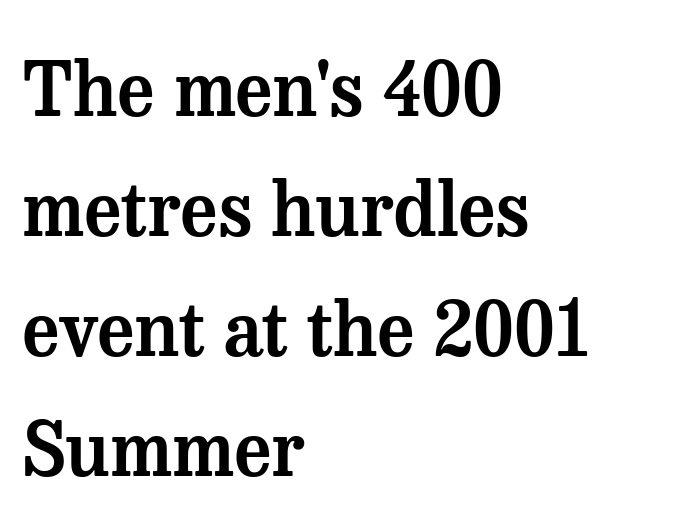
The image shows 75 px serif type, upright; set left-aligned, normal line spacing (1.6x), normal letter spacing, not underlined; medium stroke contrast and a medium x-height.
